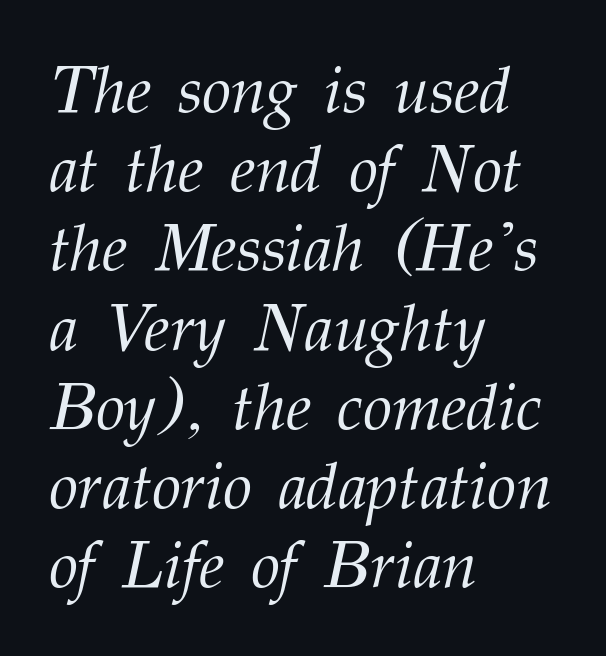
{"serif": "yes", "italic": "yes", "lean": "right", "slant_degrees": 12, "bold": "no", "weight": "light", "width": "normal", "stroke_contrast": "medium", "x_height": "medium", "monospaced": "no", "underline": "no", "align": "left", "line_spacing_ratio": 1.2, "letter_spacing": "normal", "letter_spacing_em": 0.0, "glyph_px": 66}
